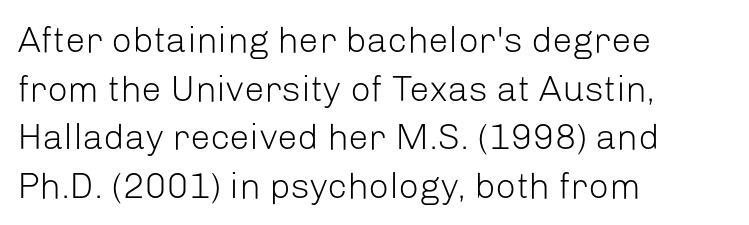
The image shows 36 px light sans-serif type, upright; set left-aligned, normal line spacing (1.35x), normal letter spacing, not underlined; low stroke contrast and a medium x-height.
